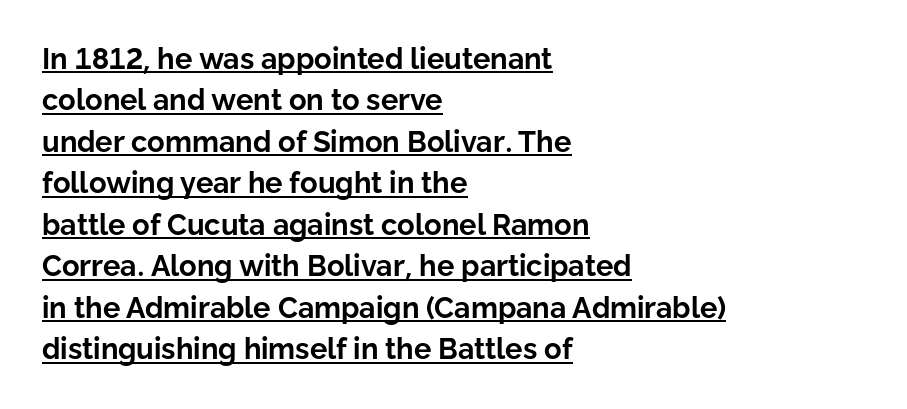
The image shows 29 px bold sans-serif type, upright; set left-aligned, normal line spacing (1.43x), normal letter spacing, underlined; low stroke contrast and a medium x-height.
